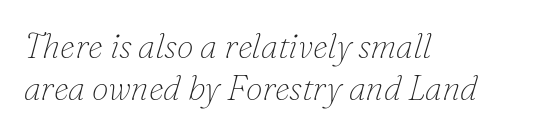
Glyph-to-glyph distance matches everyday printed text. Does the lettering tilt? It does — this is italic. The zone under the glyphs is completely vacant. The face used here is proportionally spaced, like ordinary book or web type. Caption: multi-line text, flush left, ragged right.
